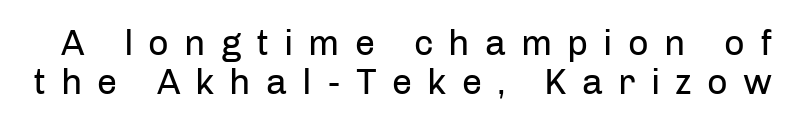
Q: Is the text bold? A: No.
Q: Is the text italic (slanted)? A: No, it is upright.
Q: Is the typeface a serif or a sans-serif typeface? A: Sans-serif.
Q: Is the text underlined? A: No.
Q: Is the spacing between letters normal or unusually wide? A: Unusually wide.
Q: Is the spacing between lines tight, normal or loose? A: Tight.
Q: Width (condensed, normal, or wide)? A: Normal.
Q: Stroke contrast? A: Low.
Q: x-height? A: Medium.
Q: Monospaced? A: No.
